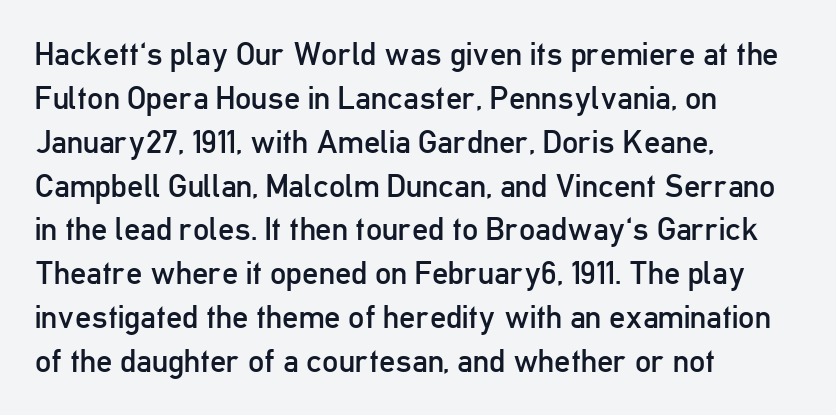
The image shows 32 px regular-weight, condensed sans-serif type, upright; set left-aligned, normal line spacing (1.37x), normal letter spacing, not underlined; low stroke contrast and a medium x-height.
